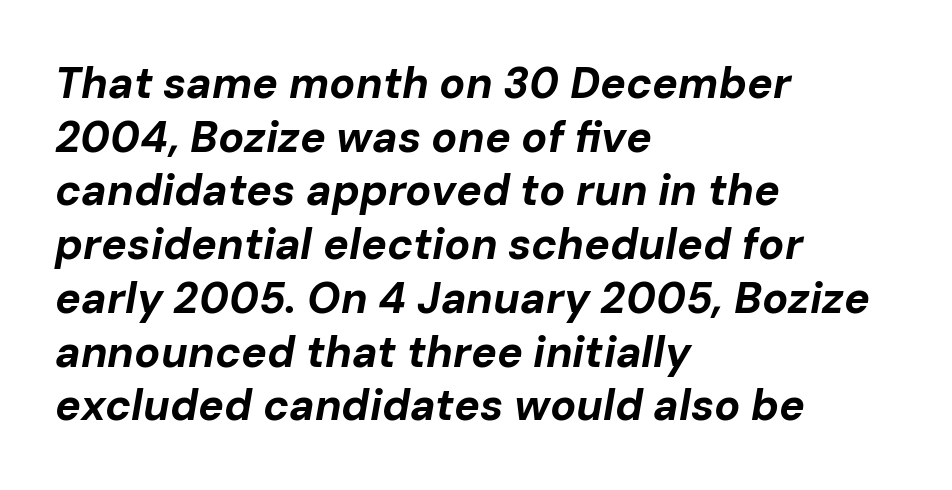
Q: Is the text bold? A: Yes.
Q: Is the text italic (slanted)? A: Yes, it leans right by about 10 degrees.
Q: Is the text underlined? A: No.
Q: How is the paragraph aligned? A: Left-aligned.
Q: Is the spacing between letters normal or unusually wide? A: Normal.
Q: Is the spacing between lines tight, normal or loose? A: Normal.
Q: Width (condensed, normal, or wide)? A: Normal.
Q: Stroke contrast? A: Low.
Q: x-height? A: Medium.
Q: Monospaced? A: No.
